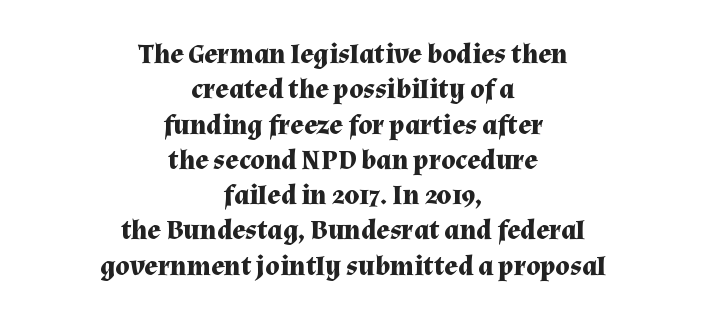
Q: Is the text bold? A: Yes.
Q: Is the text italic (slanted)? A: No, it is upright.
Q: Is the typeface a serif or a sans-serif typeface? A: Serif.
Q: Is the text underlined? A: No.
Q: How is the paragraph aligned? A: Centered.
Q: Is the spacing between letters normal or unusually wide? A: Normal.
Q: Is the spacing between lines tight, normal or loose? A: Normal.
Q: Width (condensed, normal, or wide)? A: Normal.
Q: Stroke contrast? A: Medium.
Q: x-height? A: Medium.
Q: Monospaced? A: No.
